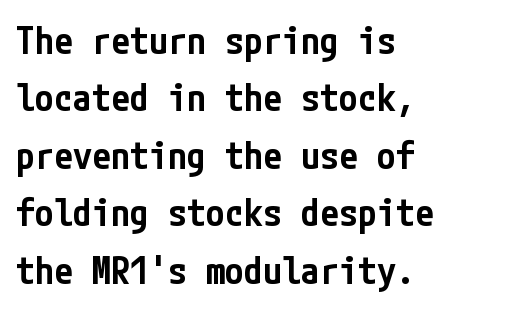
The image shows 38 px semibold, condensed sans-serif type, upright; set left-aligned, normal line spacing (1.51x), normal letter spacing, not underlined; low stroke contrast and a medium x-height.
